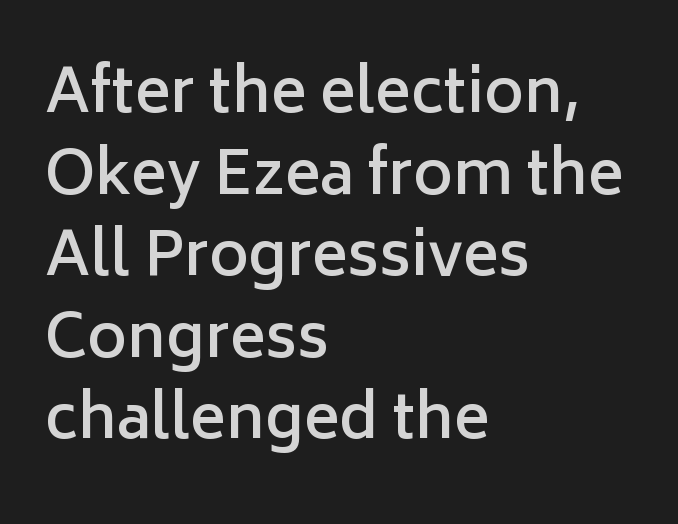
The image shows 60 px semibold sans-serif type, upright; set left-aligned, normal line spacing (1.36x), normal letter spacing, not underlined; low stroke contrast and a medium x-height.
